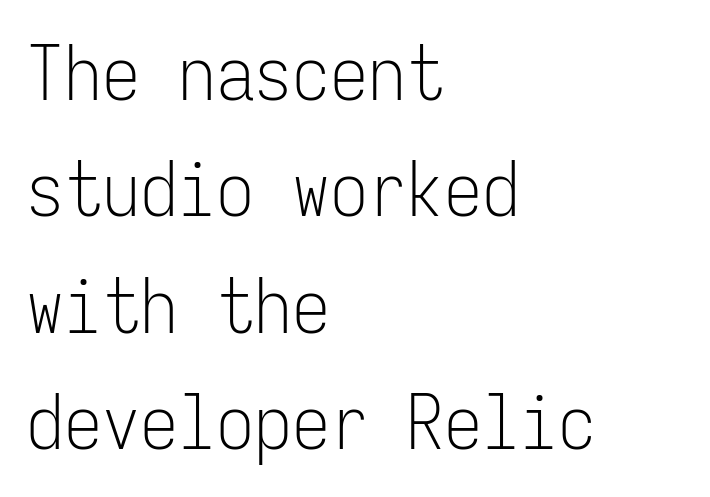
{"serif": "no", "italic": "no", "bold": "no", "weight": "light", "width": "condensed", "stroke_contrast": "low", "x_height": "medium", "monospaced": "yes", "underline": "no", "align": "left", "line_spacing": "normal", "line_spacing_ratio": 1.53, "letter_spacing": "normal", "letter_spacing_em": 0.0, "glyph_px": 76}
